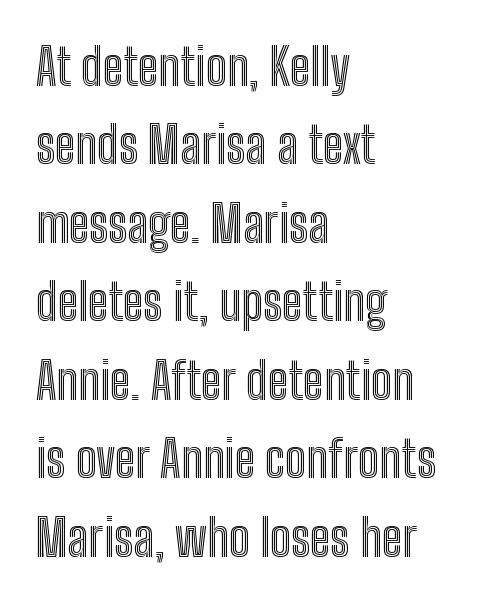
The image shows 50 px condensed type, upright; set left-aligned, normal line spacing (1.57x), normal letter spacing, not underlined; a medium x-height.
